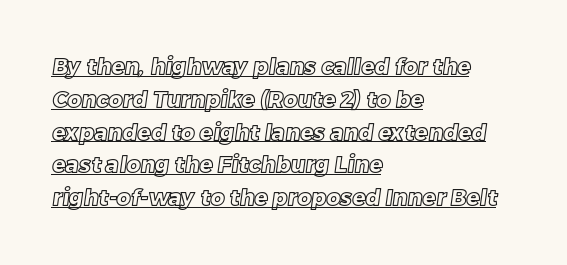
{"underline": "yes", "align": "left", "line_spacing": "normal", "line_spacing_ratio": 1.49, "letter_spacing": "normal", "letter_spacing_em": 0.0, "glyph_px": 22}
